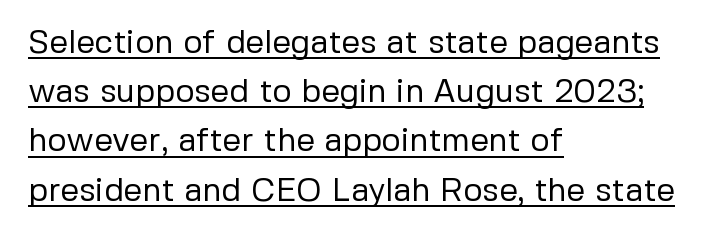
{"serif": "no", "italic": "no", "bold": "no", "weight": "regular", "width": "normal", "stroke_contrast": "low", "x_height": "medium", "monospaced": "no", "underline": "yes", "align": "left", "line_spacing": "normal", "line_spacing_ratio": 1.49, "letter_spacing": "normal", "letter_spacing_em": 0.0, "glyph_px": 33}
